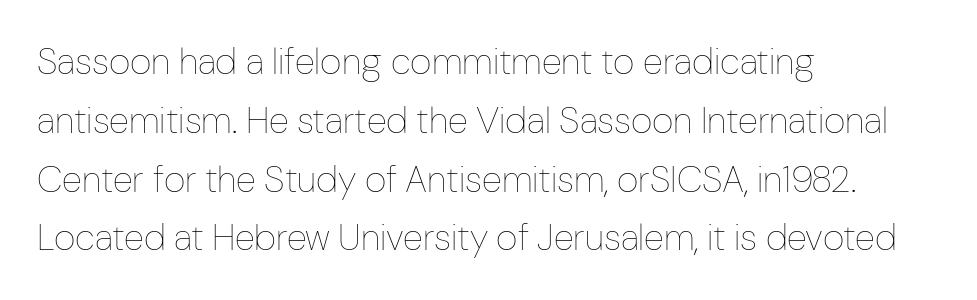
{"italic": "no", "bold": "no", "weight": "thin", "width": "condensed", "stroke_contrast": "low", "x_height": "medium", "monospaced": "no", "underline": "no", "align": "left", "line_spacing": "normal", "line_spacing_ratio": 1.59, "letter_spacing": "normal", "letter_spacing_em": 0.0, "glyph_px": 37}
